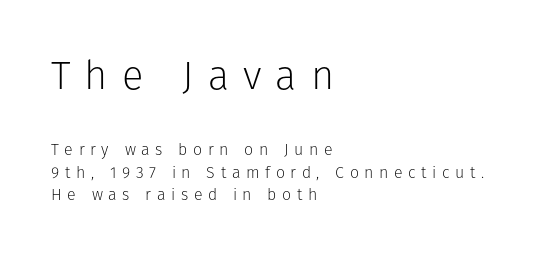
Here the designer chose a conventional face with non-uniform glyph widths. If you drew a ruler down the left edge, every line would touch it. There is plenty of visible air inserted between adjacent glyphs. The space beneath each line is pristine and unruled. Heaviness? Minimal to ordinary, like unemphasized prose.
